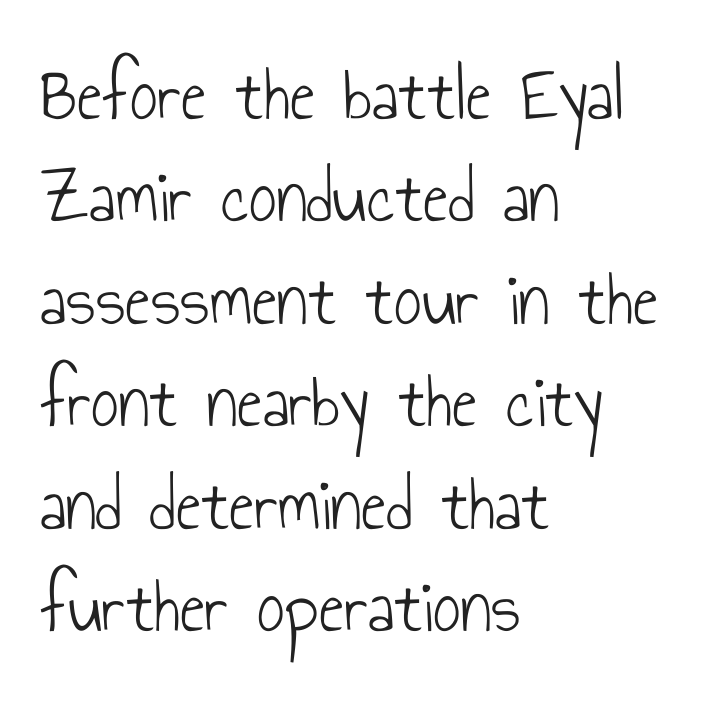
Q: Is the text bold? A: No.
Q: Is the text italic (slanted)? A: No, it is upright.
Q: Is the typeface a serif or a sans-serif typeface? A: Sans-serif.
Q: Is the text underlined? A: No.
Q: How is the paragraph aligned? A: Left-aligned.
Q: Is the spacing between letters normal or unusually wide? A: Normal.
Q: Is the spacing between lines tight, normal or loose? A: Normal.
Q: Width (condensed, normal, or wide)? A: Condensed.
Q: Stroke contrast? A: Low.
Q: x-height? A: Small.
Q: Monospaced? A: No.
